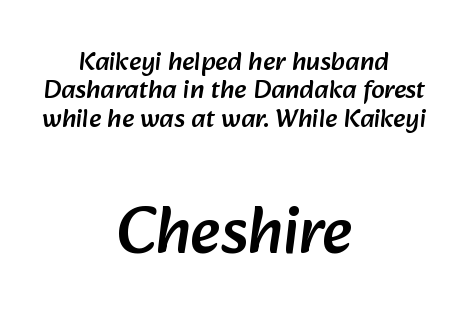
The image shows 67 px sans-serif type; set centered, tight line spacing (1.05x), normal letter spacing, not underlined; the second (bottom) block is 2.48x larger; low stroke contrast and a medium x-height.
